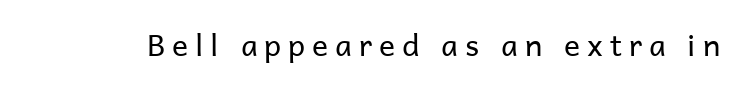
The image shows 30 px regular-weight sans-serif type, upright; set unusually wide letter spacing (+0.23 em), not underlined; low stroke contrast and a medium x-height.
